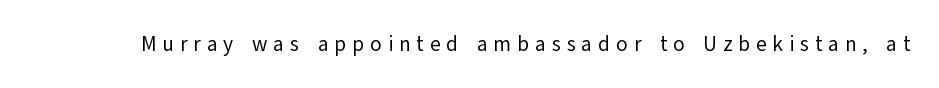
The specimen reads as upright at a glance. The baseline area is clear. No heavy texture on the line: the type isn't bold. The tracking jumps out immediately: characters are airy and widely separated.
